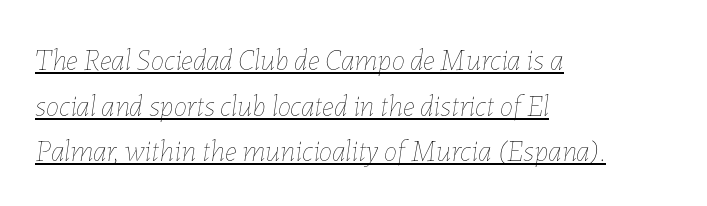
The image shows 30 px thin type, italic (leaning right); set left-aligned, normal line spacing (1.52x), normal letter spacing, underlined; low stroke contrast and a medium x-height.
